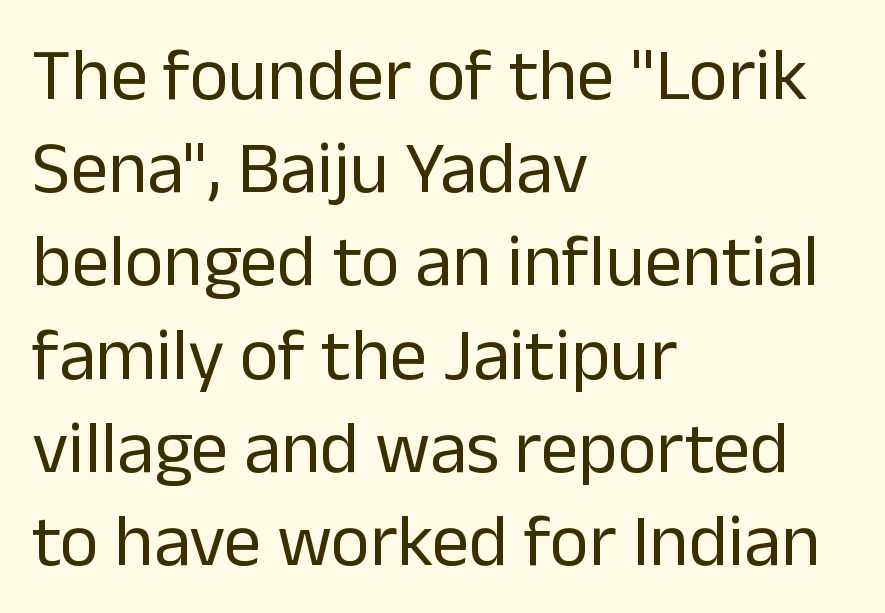
Caption: multi-line text, flush left, ragged right. The designer left line spacing at the default. What kind of face is this? One without serifs — a sans. Each letter keeps its own natural width here, so spacing adapts to shape.
